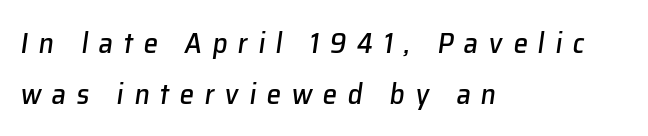
{"italic": "yes", "lean": "right", "slant_degrees": 8, "width": "normal", "stroke_contrast": "low", "x_height": "medium", "monospaced": "no", "underline": "no", "align": "left", "line_spacing_ratio": 1.75, "letter_spacing": "wide", "letter_spacing_em": 0.36, "glyph_px": 29}
